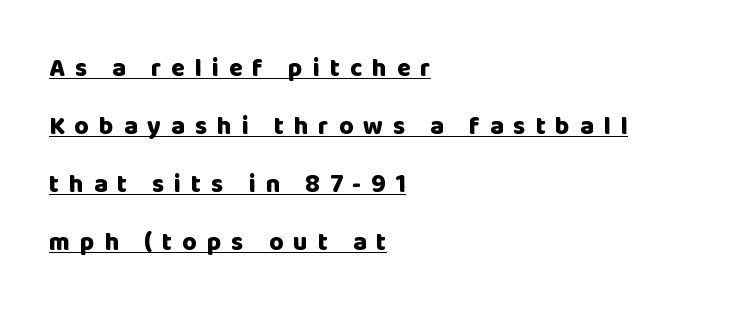
{"italic": "no", "bold": "yes", "underline": "yes", "align": "left", "line_spacing": "loose", "line_spacing_ratio": 2.32, "letter_spacing": "wide", "letter_spacing_em": 0.4, "glyph_px": 25}
